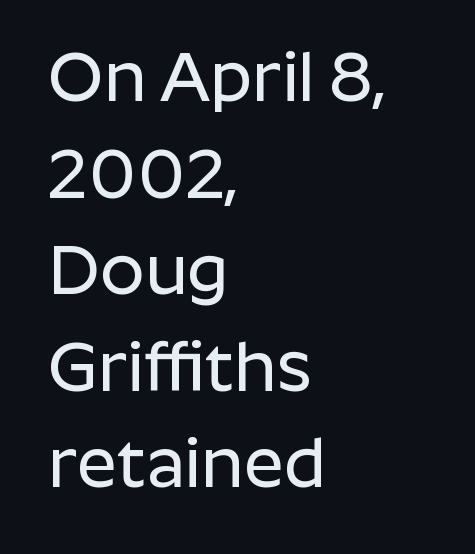
The image shows 70 px sans-serif type, upright; set left-aligned, normal line spacing (1.38x), normal letter spacing, not underlined; low stroke contrast and a medium x-height.
